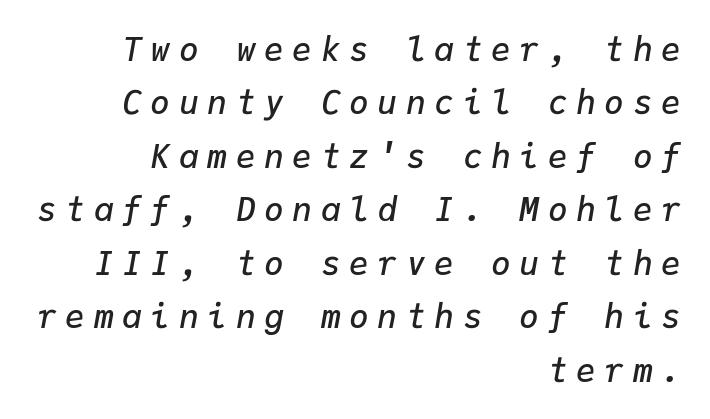
Q: Is the text bold? A: Semi-bold.
Q: Is the text italic (slanted)? A: Yes, it leans right by about 9 degrees.
Q: Is the text underlined? A: No.
Q: How is the paragraph aligned? A: Right-aligned.
Q: Is the spacing between letters normal or unusually wide? A: Unusually wide.
Q: Is the spacing between lines tight, normal or loose? A: Normal.
Q: Width (condensed, normal, or wide)? A: Normal.
Q: Stroke contrast? A: Low.
Q: x-height? A: Medium.
Q: Monospaced? A: Yes.
